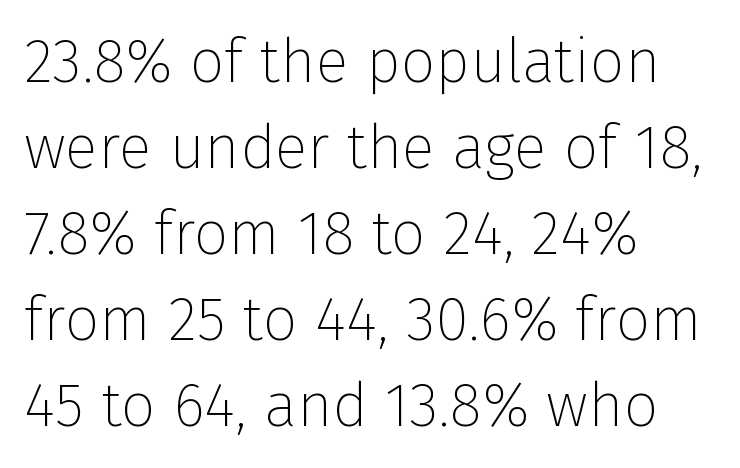
There is no visible air inserted between adjacent glyphs. The baseline area is clear. Is this a fixed-width face? No — the glyphs have proportional, varying widths. These lines are set flush left with a ragged right edge. A light-to-regular cut is what we see here.
